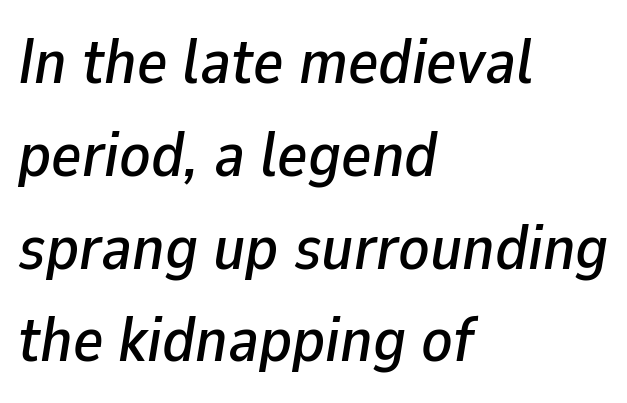
The face used here has a pronounced slope to its letters. The paragraph shown leans on its left margin. This block has exactly the height ordinary leading produces. No extra tracking has been applied to these lines. Each row of text sits above clean, open space. The rendering uses natural spacing where letterforms have individual widths.
